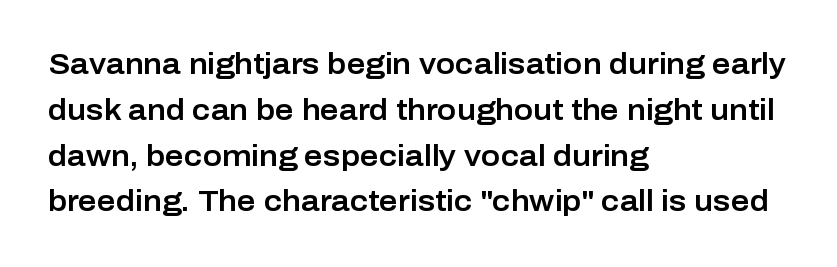
{"serif": "no", "italic": "no", "width": "normal", "stroke_contrast": "low", "x_height": "medium", "monospaced": "no", "underline": "no", "align": "left", "line_spacing": "normal", "line_spacing_ratio": 1.58, "letter_spacing": "normal", "letter_spacing_em": 0.0, "glyph_px": 29}
